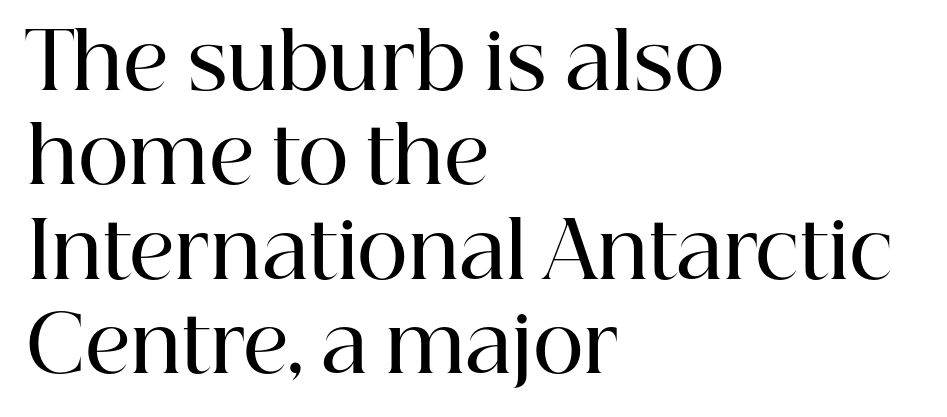
Letters rest on an invisible, unmarked baseline. Does the weight exceed regular? Yes, but only to semibold. The paragraph shown leans on its left margin. Is this a fixed-width face? No — the glyphs have proportional, varying widths.
